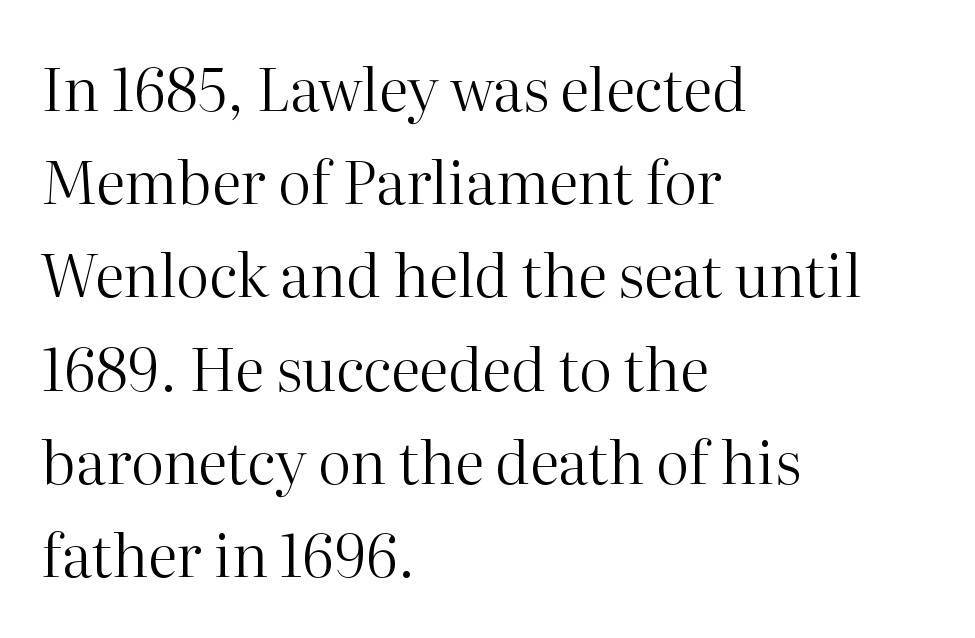
These lines are rendered in a variable-pitch font. Quick note: not italic, upright. Lines of text with bare space underneath. Is the block centered? No — it sits flush against the left margin. Look at the bottom of the vertical strokes: they flare into serifs here. Stroke mass is kept to a normal reading level or below.
